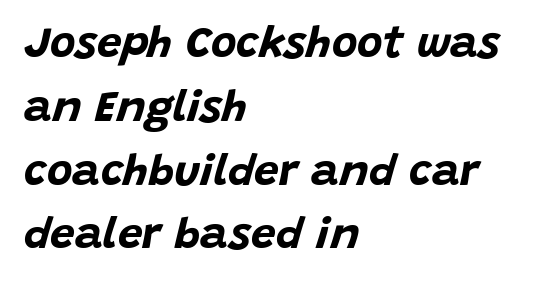
Q: Is the text bold? A: Yes.
Q: Is the text italic (slanted)? A: Yes, it leans right by about 15 degrees.
Q: Is the text underlined? A: No.
Q: How is the paragraph aligned? A: Left-aligned.
Q: Is the spacing between letters normal or unusually wide? A: Normal.
Q: Is the spacing between lines tight, normal or loose? A: Normal.
Q: Width (condensed, normal, or wide)? A: Normal.
Q: Stroke contrast? A: Low.
Q: x-height? A: Large.
Q: Monospaced? A: No.
